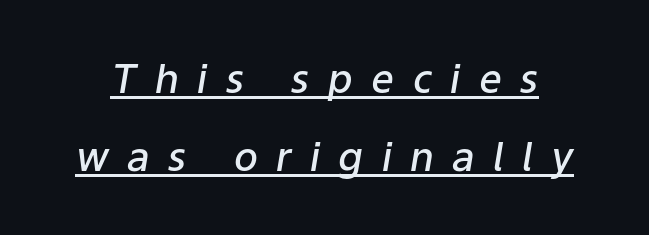
The image shows 40 px semibold type, italic (leaning right); set loose line spacing (1.94x), unusually wide letter spacing (+0.46 em), underlined; low stroke contrast and a medium x-height.
